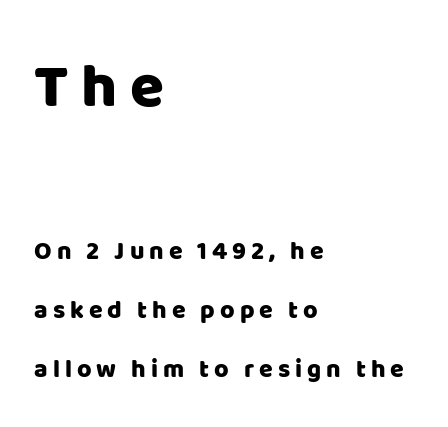
The image shows 62 px sans-serif type, upright; set left-aligned, loose line spacing (2.36x), unusually wide letter spacing (+0.2 em), not underlined; the first (top) block is 2.48x larger; low stroke contrast and a large x-height.
